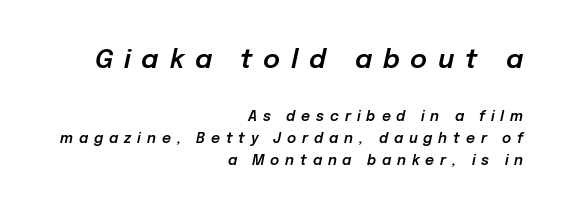
The image shows 26 px text type, italic (leaning right); set right-aligned, normal line spacing (1.57x), unusually wide letter spacing (+0.42 em), not underlined; the first (top) block is 1.86x larger.
